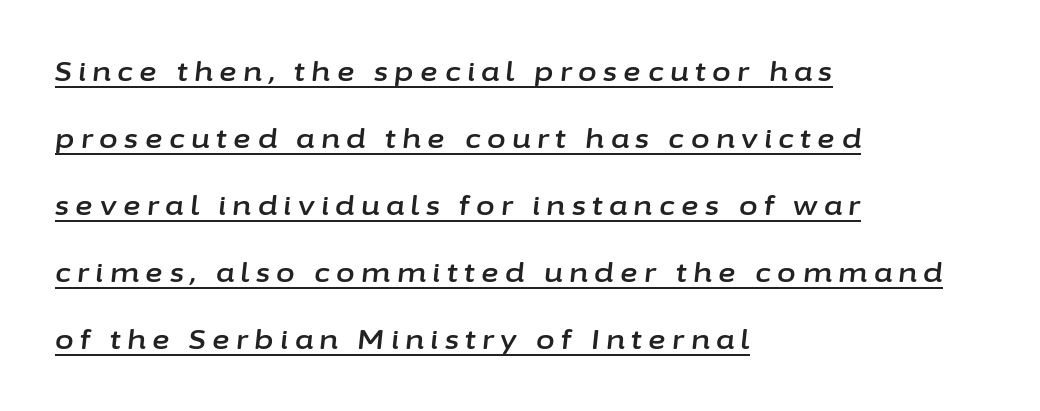
The image shows 27 px text type, italic (leaning right); set left-aligned, loose line spacing (2.48x), unusually wide letter spacing (+0.24 em), underlined.
